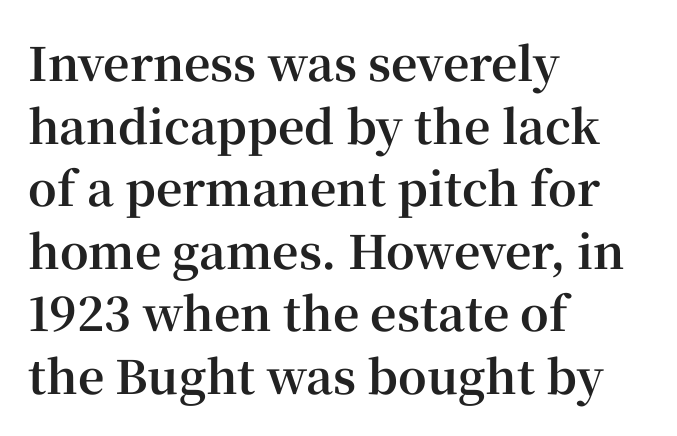
Casual observation: everything's shoved over to the left. Spacing verdict: proportional, widths tailored to each character. Nobody touched the tracking dial on this one. Leading matches the norm, producing a regular column.
